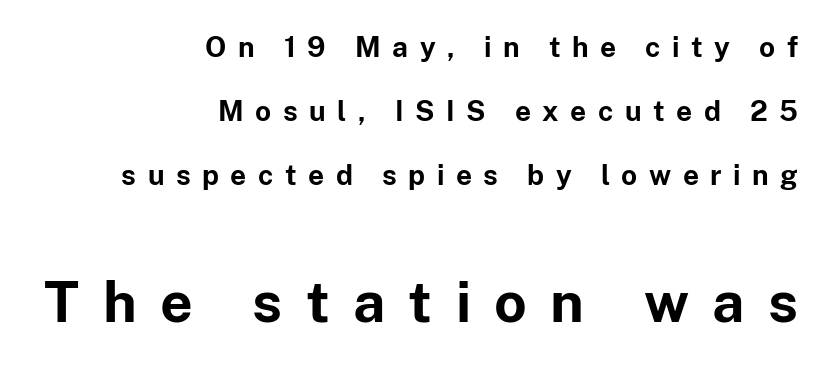
Q: Is the text bold? A: Yes.
Q: Is the text italic (slanted)? A: No, it is upright.
Q: Is the typeface a serif or a sans-serif typeface? A: Sans-serif.
Q: Is the text underlined? A: No.
Q: How is the paragraph aligned? A: Right-aligned.
Q: Is the spacing between letters normal or unusually wide? A: Unusually wide.
Q: Is the spacing between lines tight, normal or loose? A: Loose.
Q: Which block of text is set in a larger size, the first (top) or the second (bottom)? A: The second (bottom) one.
Q: Width (condensed, normal, or wide)? A: Normal.
Q: Stroke contrast? A: Low.
Q: x-height? A: Medium.
Q: Monospaced? A: No.
